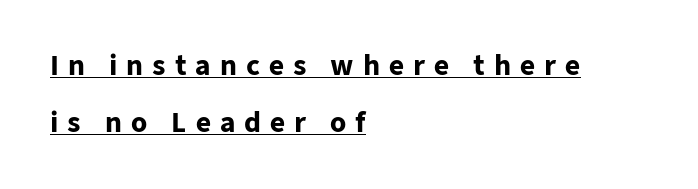
Q: Is the text bold? A: Yes.
Q: Is the text italic (slanted)? A: No, it is upright.
Q: Is the text underlined? A: Yes.
Q: How is the paragraph aligned? A: Left-aligned.
Q: Is the spacing between letters normal or unusually wide? A: Unusually wide.
Q: Is the spacing between lines tight, normal or loose? A: Loose.
